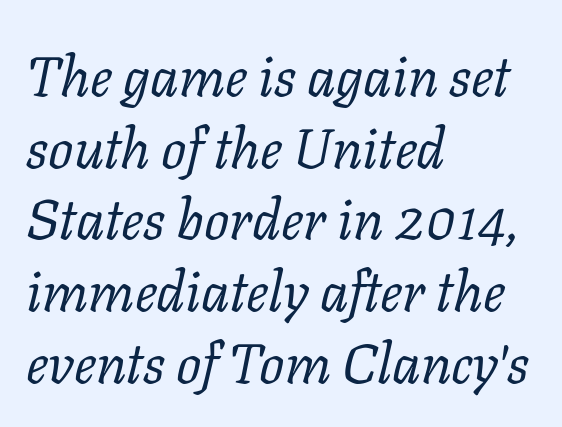
{"serif": "yes", "italic": "yes", "lean": "right", "slant_degrees": 11, "bold": "no", "weight": "regular", "width": "normal", "stroke_contrast": "low", "x_height": "medium", "monospaced": "no", "underline": "no", "align": "left", "line_spacing": "normal", "line_spacing_ratio": 1.28, "letter_spacing": "normal", "letter_spacing_em": 0.0, "glyph_px": 56}
